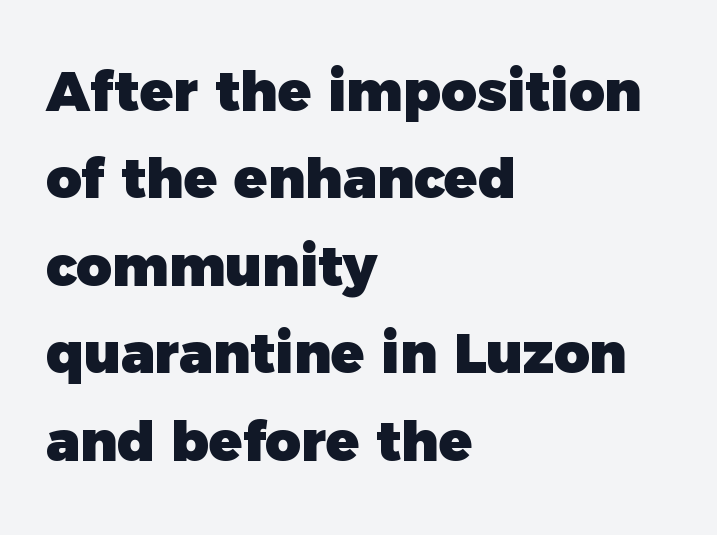
The image shows 55 px heavy sans-serif type; set left-aligned, normal line spacing (1.59x), normal letter spacing, not underlined; a medium x-height.
